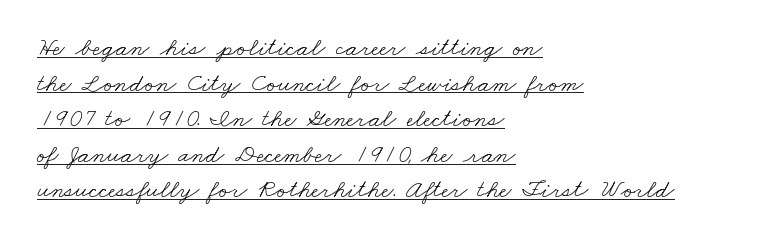
The line-height multiplier appears to be the usual default. Like a heading marked for emphasis, these lines bear an underscore. Each word holds together tightly as a unit, with standard inter-letter gaps. Visually the block forms a straight wall on the left and a jagged coastline on the right. The typesetting does not lean heavy: it is not bold.
